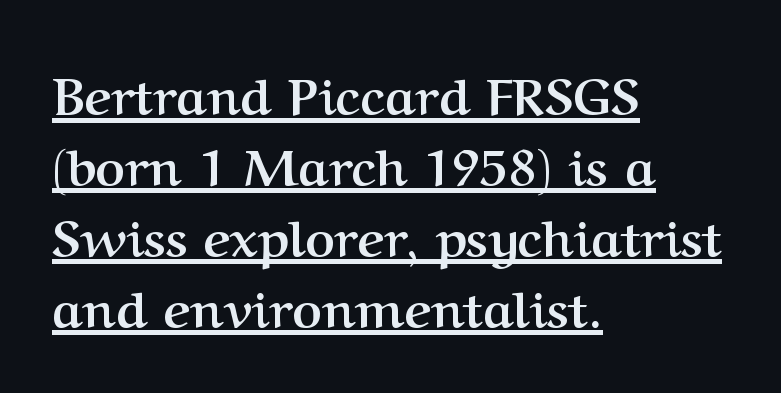
Q: Is the text bold? A: Yes.
Q: Is the text italic (slanted)? A: No, it is upright.
Q: Is the typeface a serif or a sans-serif typeface? A: Serif.
Q: Is the text underlined? A: Yes.
Q: How is the paragraph aligned? A: Left-aligned.
Q: Is the spacing between letters normal or unusually wide? A: Normal.
Q: Is the spacing between lines tight, normal or loose? A: Normal.
Q: Width (condensed, normal, or wide)? A: Normal.
Q: Stroke contrast? A: Medium.
Q: x-height? A: Medium.
Q: Monospaced? A: No.
